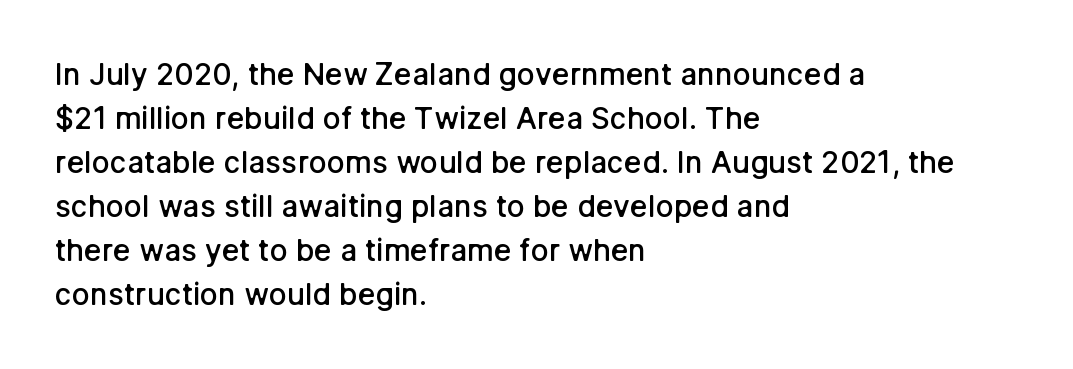
The image shows 30 px semibold sans-serif type, upright; set left-aligned, normal line spacing (1.47x), normal letter spacing, not underlined; low stroke contrast and a medium x-height.
